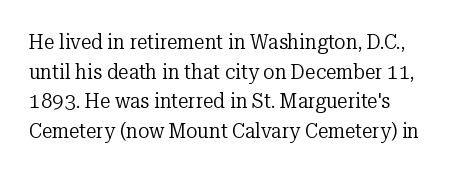
The image shows 21 px text type, upright; set left-aligned, normal line spacing (1.41x), normal letter spacing, not underlined.
